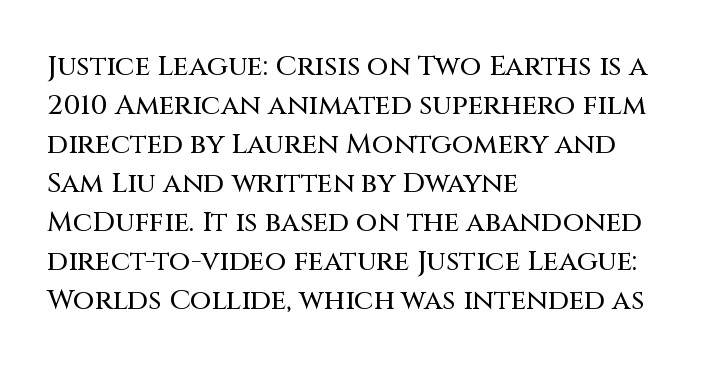
The image shows 28 px sans-serif type, upright; set left-aligned, normal line spacing (1.39x), normal letter spacing, not underlined; medium stroke contrast and a large x-height.
